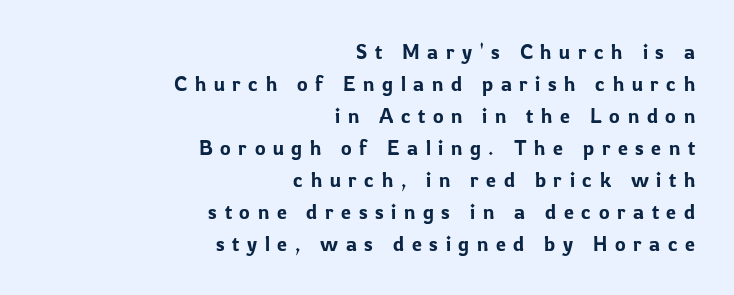
{"italic": "no", "underline": "no", "align": "right", "line_spacing": "normal", "line_spacing_ratio": 1.6, "letter_spacing": "wide", "letter_spacing_em": 0.38, "glyph_px": 20}
